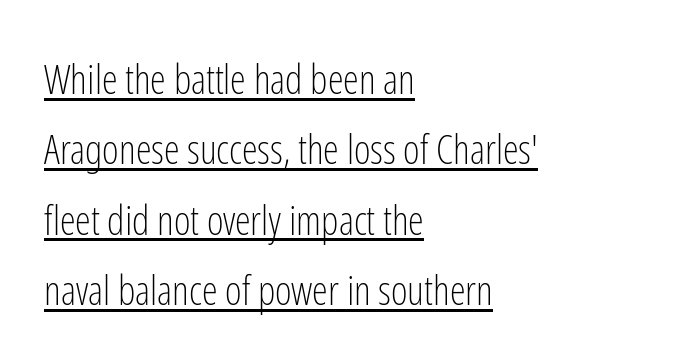
The image shows 40 px light, condensed sans-serif type, upright; set left-aligned, line spacing 1.76x, normal letter spacing, underlined; low stroke contrast and a medium x-height.
